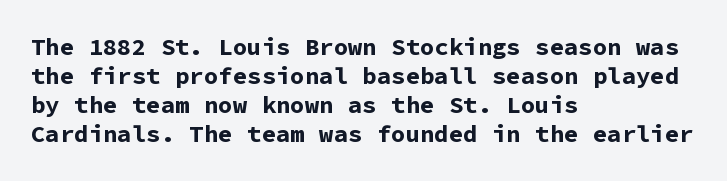
The image shows 24 px bold type, upright; set left-aligned, line spacing 1.21x, normal letter spacing, not underlined.
